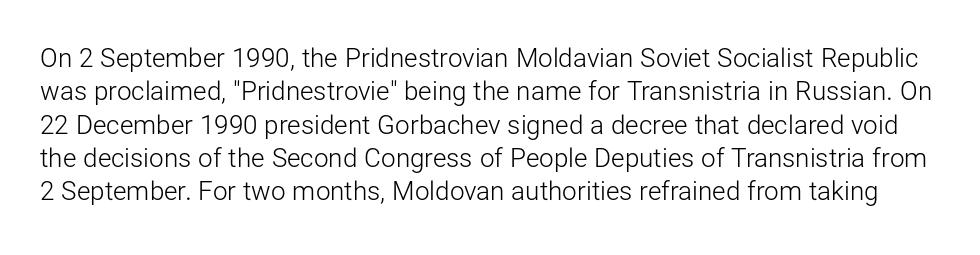
Q: Is the text bold? A: No.
Q: Is the text italic (slanted)? A: No, it is upright.
Q: Is the text underlined? A: No.
Q: Is the spacing between letters normal or unusually wide? A: Normal.
Q: Is the spacing between lines tight, normal or loose? A: Normal.
